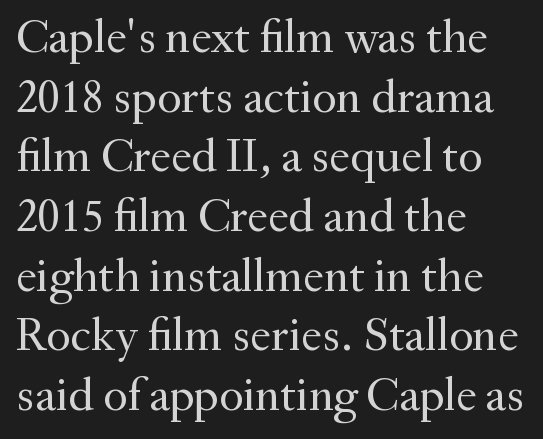
Yep, those are serifs on the letters. Quick note: not italic, upright. These glyphs show unthickened strokes, regular width or finer. One glance says typical: line gaps are just what's usual.
